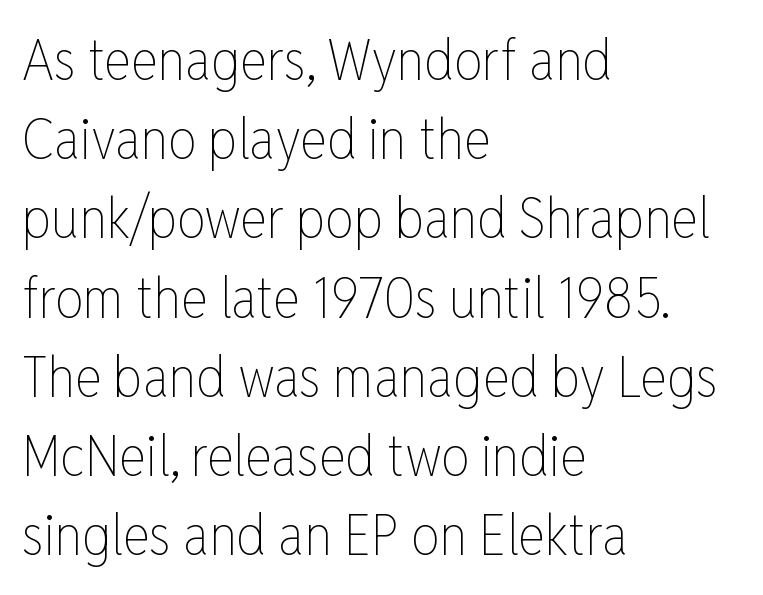
The gap between lines stays unmarked. Stems here are at most as thick as an everyday book face. Words appear dense and cohesive because spacing is normal. The rendering uses a moderate line-height, typical for paragraphs. The passage shown is typed in a proportional face where columns would drift.
